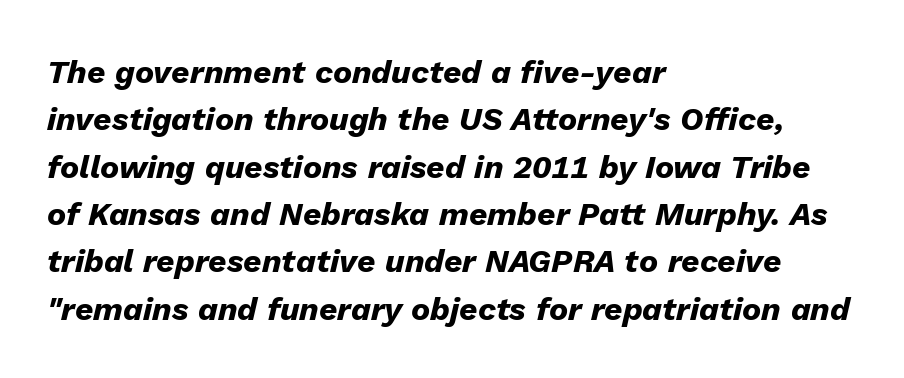
Style check: oblique. The compositor pushed each line to the left boundary. Reading down the column, the eye jumps a familiar distance to each next line. Inter-character spacing is left at the font's built-in metrics.
